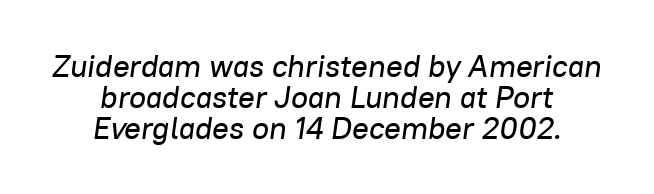
{"italic": "yes", "lean": "right", "slant_degrees": 8, "width": "normal", "stroke_contrast": "low", "x_height": "medium", "monospaced": "no", "underline": "no", "align": "center", "line_spacing": "tight", "line_spacing_ratio": 1.0, "letter_spacing": "normal", "letter_spacing_em": 0.0, "glyph_px": 31}
